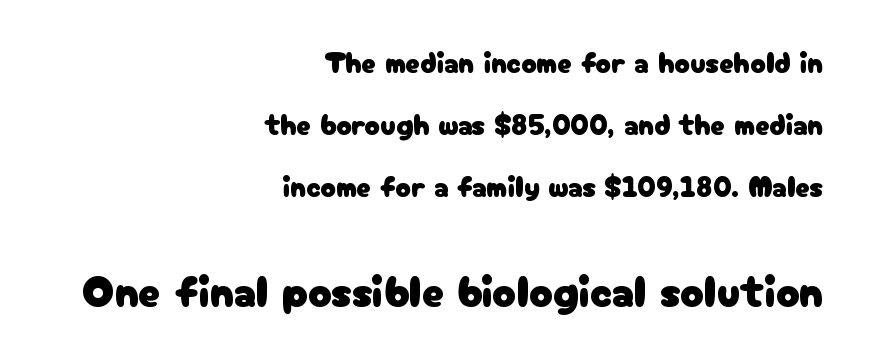
The image shows 44 px sans-serif type, upright; set right-aligned, loose line spacing (2.14x), normal letter spacing, not underlined; the second (bottom) block is 1.52x larger; low stroke contrast and a medium x-height.
